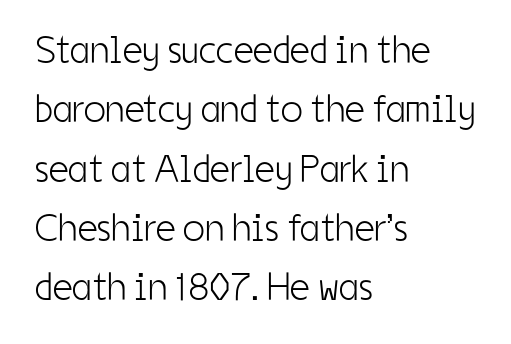
{"serif": "no", "italic": "no", "bold": "no", "weight": "light", "width": "condensed", "stroke_contrast": "low", "x_height": "medium", "monospaced": "no", "underline": "no", "align": "left", "line_spacing": "normal", "line_spacing_ratio": 1.52, "letter_spacing": "normal", "letter_spacing_em": 0.0, "glyph_px": 39}
